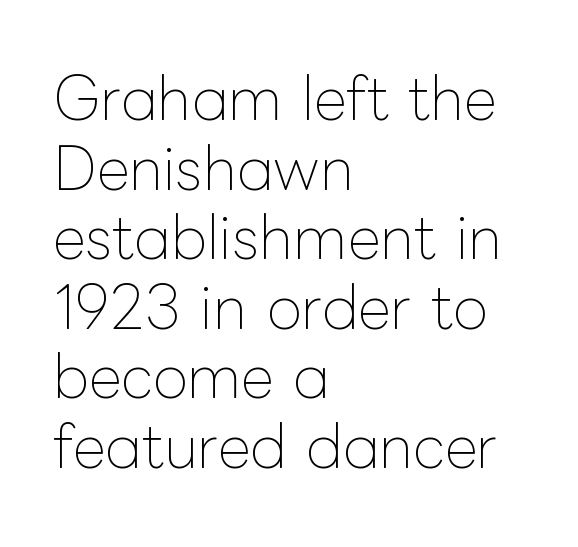
{"italic": "no", "bold": "no", "weight": "thin", "width": "normal", "stroke_contrast": "low", "x_height": "medium", "monospaced": "no", "underline": "no", "align": "left", "line_spacing_ratio": 1.22, "letter_spacing": "normal", "letter_spacing_em": 0.0, "glyph_px": 57}
